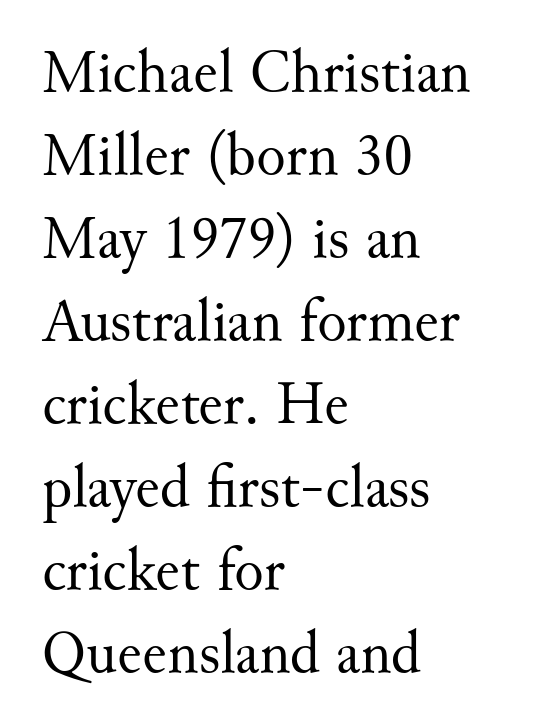
The image shows 61 px regular-weight serif type, upright; set left-aligned, normal line spacing (1.36x), normal letter spacing, not underlined; medium stroke contrast and a small x-height.
